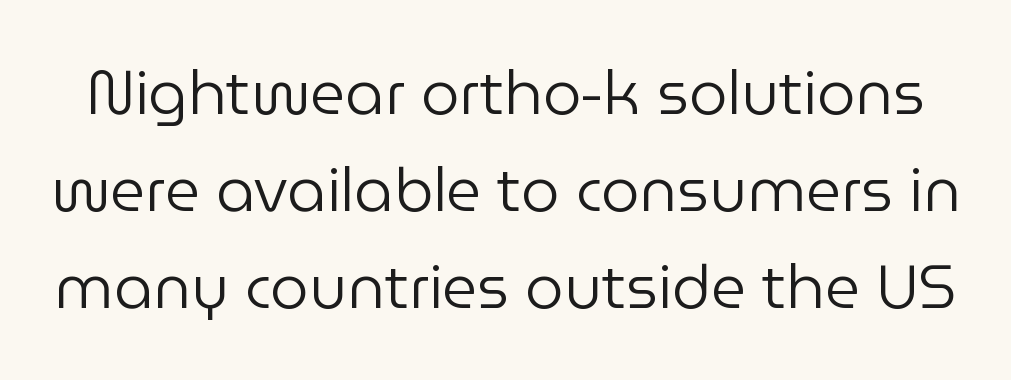
Q: Is the text bold? A: No.
Q: Is the text italic (slanted)? A: No, it is upright.
Q: Is the typeface a serif or a sans-serif typeface? A: Sans-serif.
Q: Is the text underlined? A: No.
Q: Is the spacing between letters normal or unusually wide? A: Normal.
Q: Is the spacing between lines tight, normal or loose? A: Normal.
Q: Width (condensed, normal, or wide)? A: Normal.
Q: Stroke contrast? A: Low.
Q: x-height? A: Medium.
Q: Monospaced? A: No.
